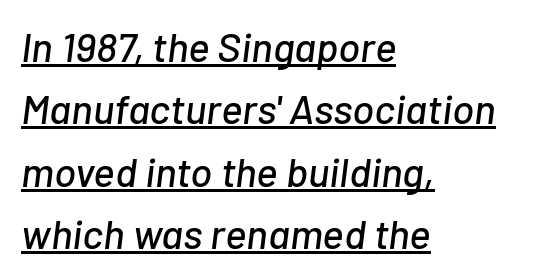
Q: Is the text italic (slanted)? A: Yes, it leans right by about 7 degrees.
Q: Is the text underlined? A: Yes.
Q: How is the paragraph aligned? A: Left-aligned.
Q: Is the spacing between letters normal or unusually wide? A: Normal.
Q: Is the spacing between lines tight, normal or loose? A: Normal.
Q: Width (condensed, normal, or wide)? A: Normal.
Q: Stroke contrast? A: Low.
Q: x-height? A: Medium.
Q: Monospaced? A: No.
